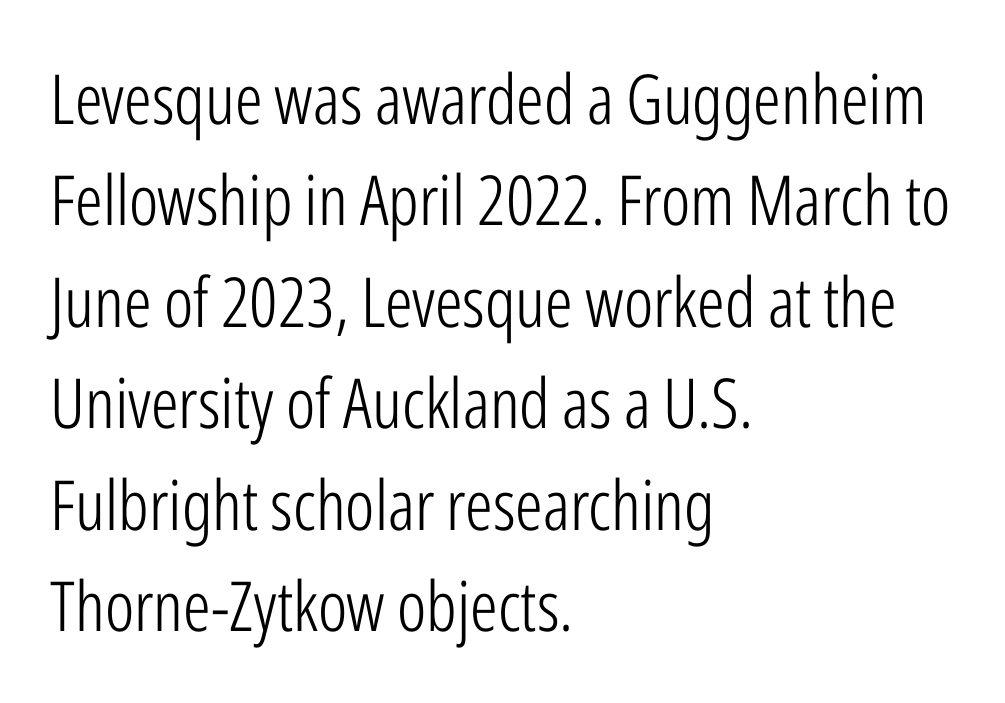
{"serif": "no", "italic": "no", "bold": "no", "weight": "light", "width": "condensed", "stroke_contrast": "low", "x_height": "medium", "monospaced": "no", "underline": "no", "align": "left", "line_spacing": "normal", "line_spacing_ratio": 1.47, "letter_spacing": "normal", "letter_spacing_em": 0.0, "glyph_px": 69}
